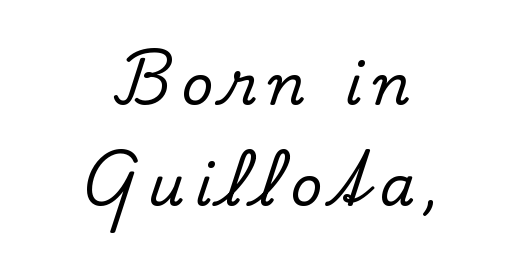
Q: Is the text italic (slanted)? A: Yes.
Q: Is the typeface a serif or a sans-serif typeface? A: Serif.
Q: Is the text underlined? A: No.
Q: How is the paragraph aligned? A: Centered.
Q: Is the spacing between letters normal or unusually wide? A: Unusually wide.
Q: Width (condensed, normal, or wide)? A: Normal.
Q: Stroke contrast? A: Low.
Q: x-height? A: Small.
Q: Monospaced? A: No.
